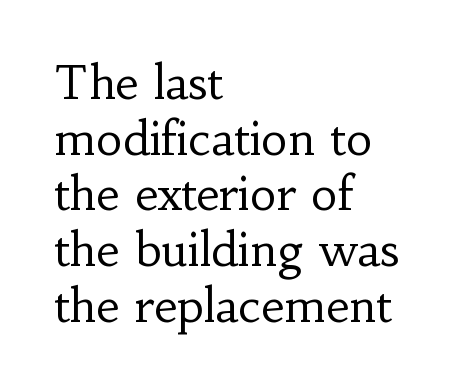
The image shows 46 px regular-weight serif type, upright; set left-aligned, line spacing 1.21x, normal letter spacing, not underlined; low stroke contrast and a small x-height.
